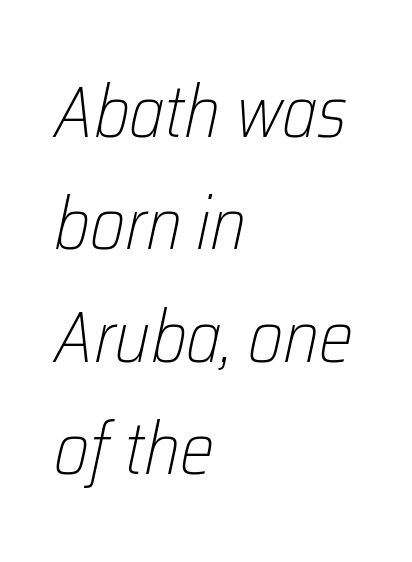
A typesetter would mark this as italic. The passage shown is not underscored anywhere. One-word summary of the alignment: left. Looks like regular typesetting: each glyph gets only the width it needs.
